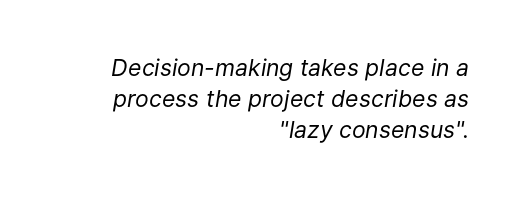
Q: Is the text bold? A: No.
Q: Is the text italic (slanted)? A: Yes, it leans right by about 9 degrees.
Q: Is the text underlined? A: No.
Q: How is the paragraph aligned? A: Right-aligned.
Q: Is the spacing between letters normal or unusually wide? A: Normal.
Q: Is the spacing between lines tight, normal or loose? A: Normal.
